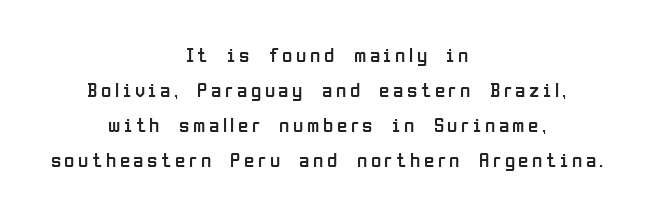
The image shows 21 px text type, upright; set centered, normal line spacing (1.66x), not underlined.
